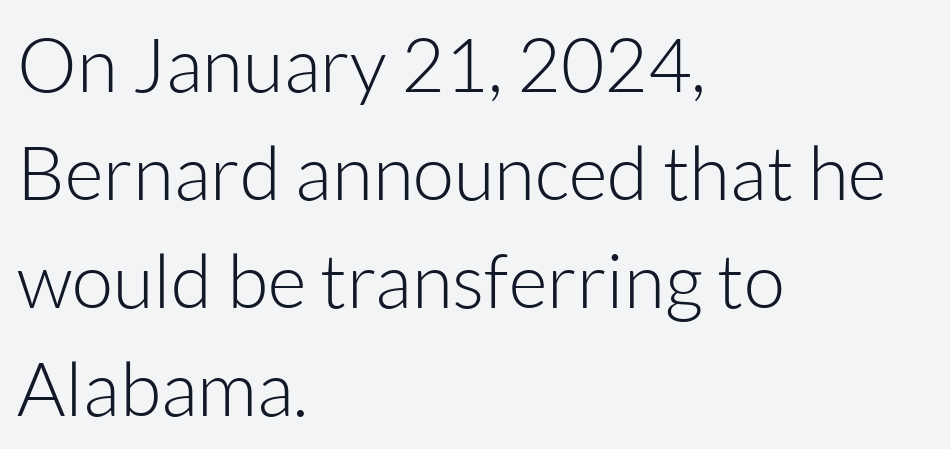
The image shows 75 px light sans-serif type, upright; set left-aligned, normal line spacing (1.44x), normal letter spacing, not underlined; low stroke contrast and a medium x-height.
